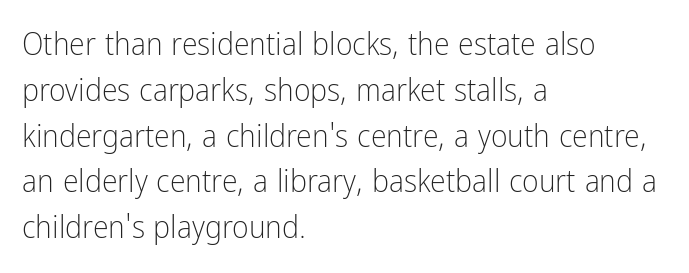
{"serif": "no", "italic": "no", "bold": "no", "weight": "light", "width": "condensed", "stroke_contrast": "low", "x_height": "medium", "monospaced": "no", "underline": "no", "align": "left", "line_spacing": "normal", "line_spacing_ratio": 1.43, "letter_spacing": "normal", "letter_spacing_em": 0.0, "glyph_px": 32}
